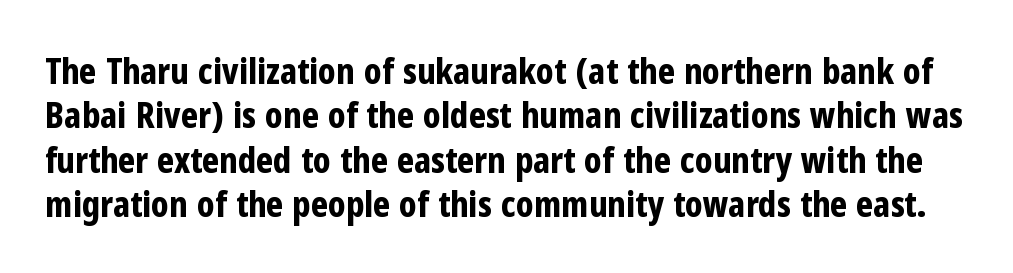
A typesetter would label this face a sans. Quick note: underline off. The letters advance in unequal steps, a hallmark of proportional type. The line texture is even and compact thanks to regular tracking. A roman cut, with each character standing at attention.
